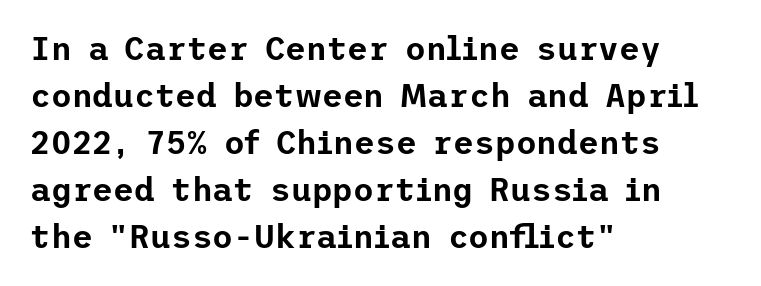
{"serif": "no", "italic": "no", "width": "normal", "stroke_contrast": "low", "x_height": "medium", "underline": "no", "align": "left", "line_spacing": "normal", "line_spacing_ratio": 1.47, "letter_spacing": "normal", "letter_spacing_em": 0.0, "glyph_px": 32}
